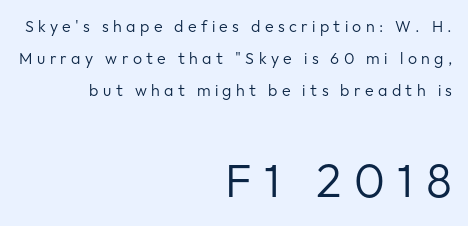
Which chunk is bigger? The second one — the bottom block dwarfs the top. Descender tails drop into unmarked territory. If you drew a line through each stem, it would be perfectly vertical. Between one letter and the next there's a generous, obvious gap.
